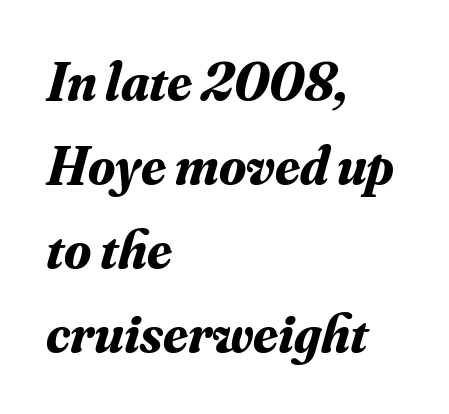
Q: Is the text bold? A: Yes.
Q: Is the text italic (slanted)? A: Yes, it leans right by about 16 degrees.
Q: Is the typeface a serif or a sans-serif typeface? A: Serif.
Q: Is the text underlined? A: No.
Q: How is the paragraph aligned? A: Left-aligned.
Q: Is the spacing between letters normal or unusually wide? A: Normal.
Q: Is the spacing between lines tight, normal or loose? A: Normal.
Q: Width (condensed, normal, or wide)? A: Normal.
Q: Stroke contrast? A: Medium.
Q: x-height? A: Small.
Q: Monospaced? A: No.
